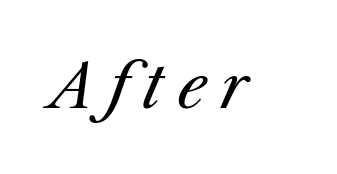
Q: Is the text bold? A: No.
Q: Is the text italic (slanted)? A: Yes, it leans right by about 23 degrees.
Q: Is the text underlined? A: No.
Q: Is the spacing between letters normal or unusually wide? A: Unusually wide.
Q: Width (condensed, normal, or wide)? A: Normal.
Q: Stroke contrast? A: Medium.
Q: x-height? A: Medium.
Q: Monospaced? A: No.
